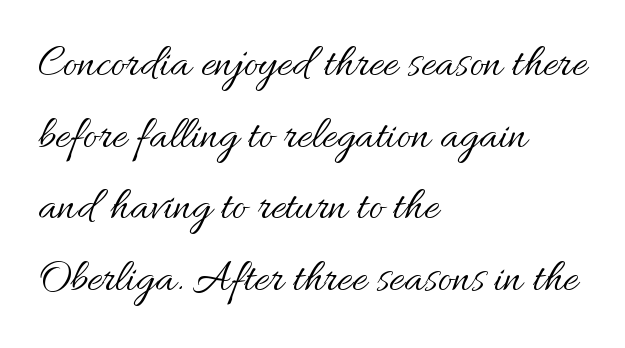
The image shows 45 px regular-weight type; set left-aligned, normal line spacing (1.59x), normal letter spacing, not underlined; medium stroke contrast and a small x-height.
